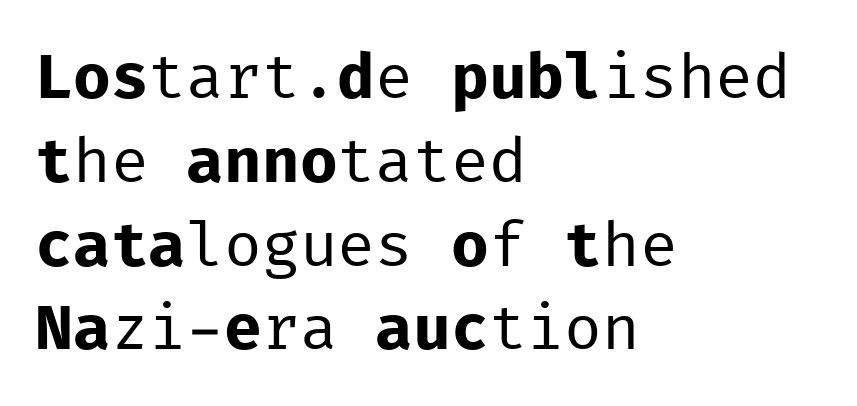
The image shows 63 px regular-weight sans-serif type, upright, monospaced; set left-aligned, normal line spacing (1.33x), normal letter spacing, not underlined; low stroke contrast and a medium x-height.
